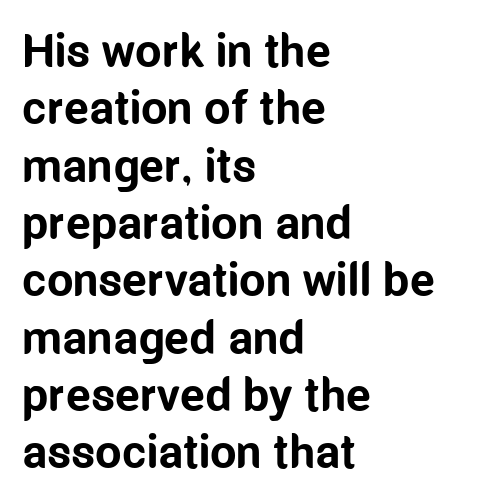
Q: Is the text bold? A: Yes.
Q: Is the text italic (slanted)? A: No, it is upright.
Q: Is the typeface a serif or a sans-serif typeface? A: Sans-serif.
Q: Is the text underlined? A: No.
Q: How is the paragraph aligned? A: Left-aligned.
Q: Is the spacing between letters normal or unusually wide? A: Normal.
Q: Width (condensed, normal, or wide)? A: Condensed.
Q: Stroke contrast? A: Low.
Q: x-height? A: Medium.
Q: Monospaced? A: No.
